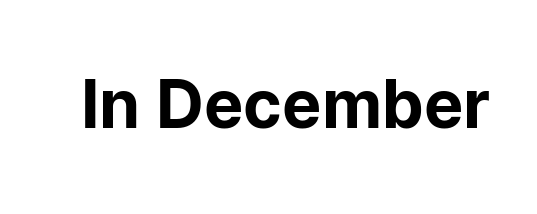
Q: Is the text italic (slanted)? A: No, it is upright.
Q: Is the typeface a serif or a sans-serif typeface? A: Sans-serif.
Q: Is the text underlined? A: No.
Q: Is the spacing between letters normal or unusually wide? A: Normal.
Q: Width (condensed, normal, or wide)? A: Normal.
Q: Stroke contrast? A: Low.
Q: x-height? A: Medium.
Q: Monospaced? A: No.
